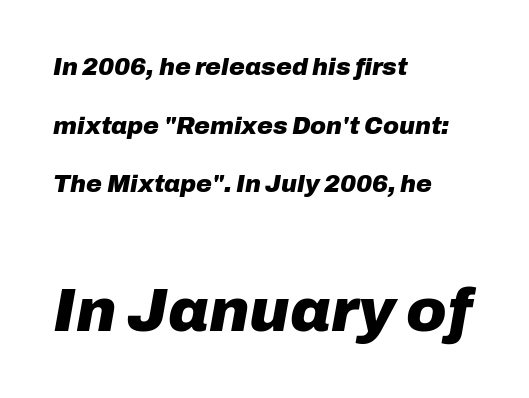
The image shows 61 px heavy type, italic (leaning right); set left-aligned, loose line spacing (2.44x), normal letter spacing, not underlined; the second (bottom) block is 2.54x larger; low stroke contrast and a medium x-height.
